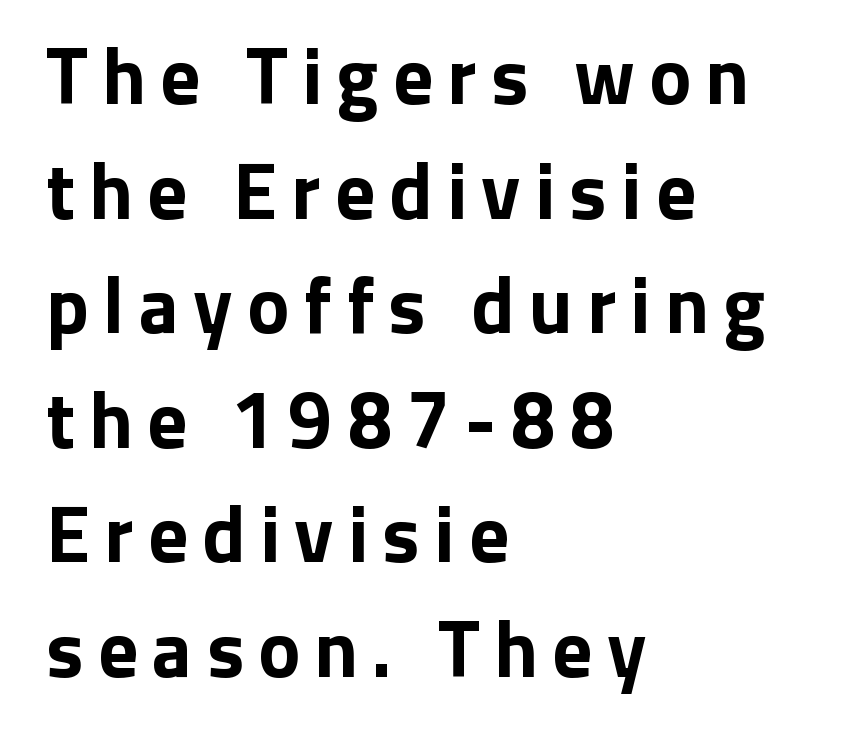
The image shows 79 px bold sans-serif type, upright; set left-aligned, normal line spacing (1.45x), not underlined; low stroke contrast and a medium x-height.
